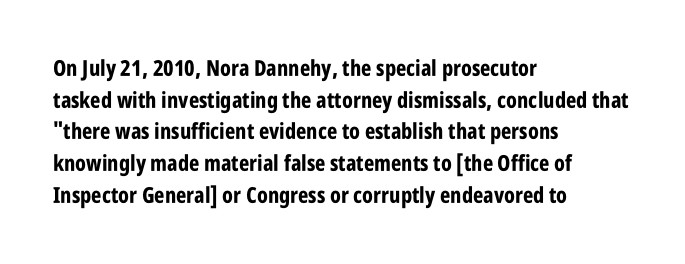
Beneath every word, the page is bare. Successive baselines arrive at the customary interval. It's the straight-up-and-down kind of type. Which margin do the lines hug? The left one — the right edge is uneven. Thick stems and heavy bowls — unmistakably bold.
